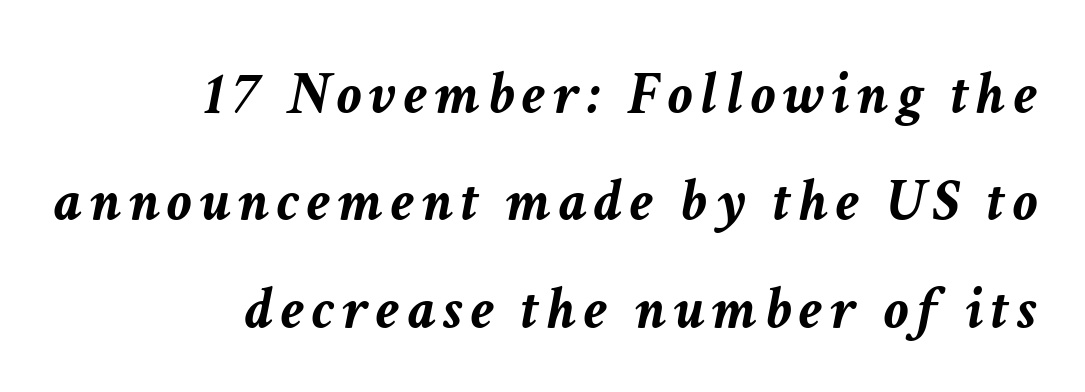
Q: Is the text bold? A: Yes.
Q: Is the text italic (slanted)? A: Yes, it leans right by about 11 degrees.
Q: Is the text underlined? A: No.
Q: How is the paragraph aligned? A: Right-aligned.
Q: Width (condensed, normal, or wide)? A: Normal.
Q: Stroke contrast? A: Low.
Q: x-height? A: Medium.
Q: Monospaced? A: No.
